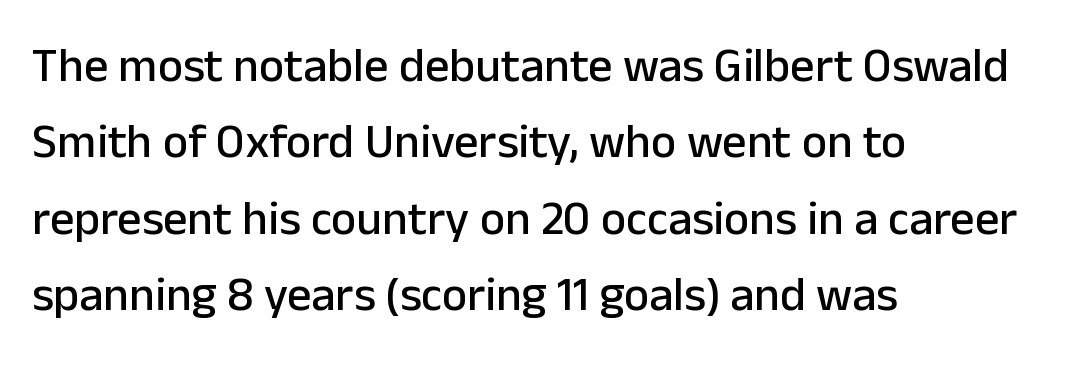
Q: Is the text italic (slanted)? A: No, it is upright.
Q: Is the typeface a serif or a sans-serif typeface? A: Sans-serif.
Q: Is the text underlined? A: No.
Q: How is the paragraph aligned? A: Left-aligned.
Q: Is the spacing between letters normal or unusually wide? A: Normal.
Q: Is the spacing between lines tight, normal or loose? A: Normal.
Q: Width (condensed, normal, or wide)? A: Normal.
Q: Stroke contrast? A: Low.
Q: x-height? A: Medium.
Q: Monospaced? A: No.
